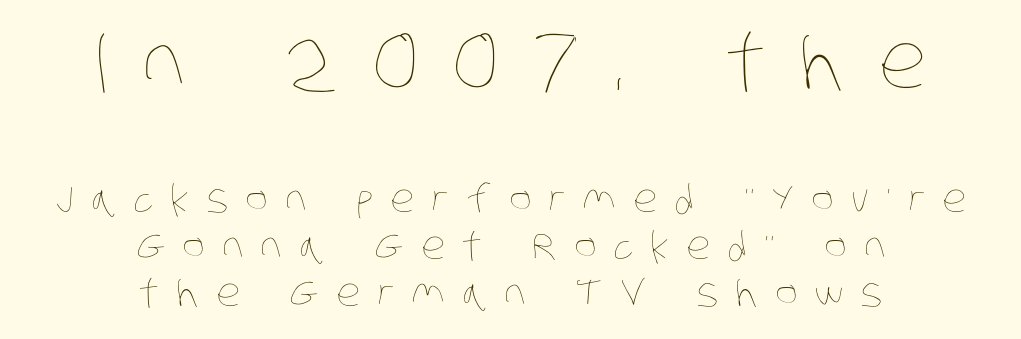
Q: Is the text bold? A: No.
Q: Is the text underlined? A: No.
Q: How is the paragraph aligned? A: Centered.
Q: Is the spacing between letters normal or unusually wide? A: Unusually wide.
Q: Which block of text is set in a larger size, the first (top) or the second (bottom)? A: The first (top) one.
Q: Width (condensed, normal, or wide)? A: Condensed.
Q: Stroke contrast? A: Low.
Q: x-height? A: Large.
Q: Monospaced? A: No.
